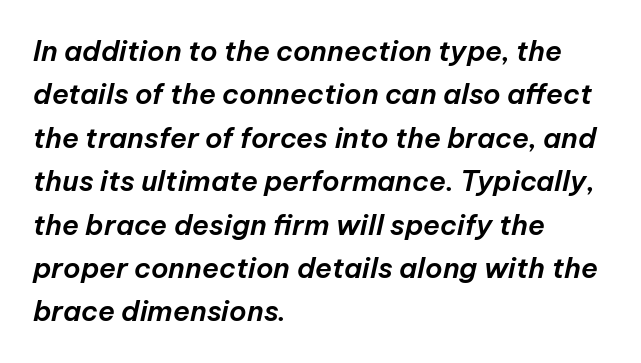
Q: Is the text italic (slanted)? A: Yes, it leans right by about 12 degrees.
Q: Is the text underlined? A: No.
Q: How is the paragraph aligned? A: Left-aligned.
Q: Is the spacing between letters normal or unusually wide? A: Normal.
Q: Is the spacing between lines tight, normal or loose? A: Normal.
Q: Width (condensed, normal, or wide)? A: Normal.
Q: Stroke contrast? A: Low.
Q: x-height? A: Medium.
Q: Monospaced? A: No.
